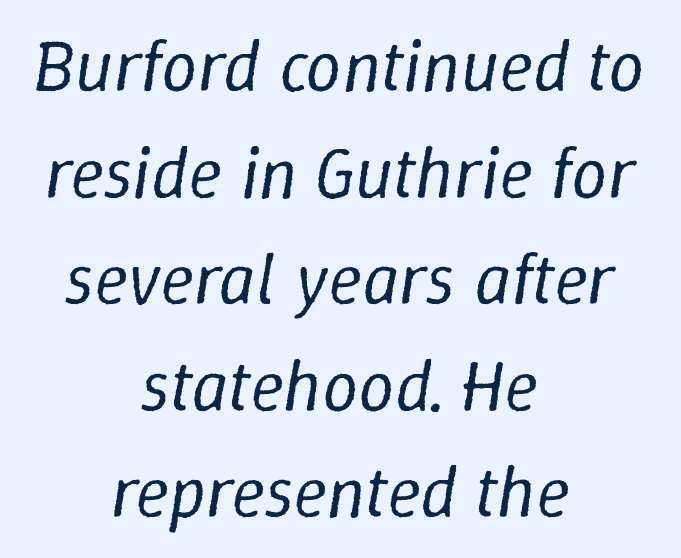
Q: Is the text bold? A: No.
Q: Is the text italic (slanted)? A: Yes, it leans right by about 9 degrees.
Q: Is the text underlined? A: No.
Q: How is the paragraph aligned? A: Centered.
Q: Is the spacing between letters normal or unusually wide? A: Normal.
Q: Is the spacing between lines tight, normal or loose? A: Normal.
Q: Width (condensed, normal, or wide)? A: Normal.
Q: Stroke contrast? A: Low.
Q: x-height? A: Medium.
Q: Monospaced? A: No.
